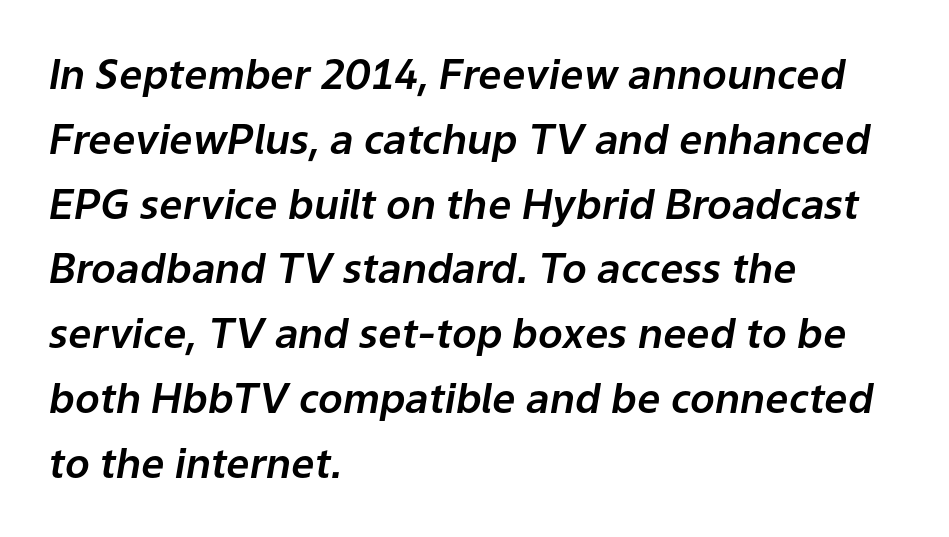
Q: Is the text italic (slanted)? A: Yes, it leans right by about 9 degrees.
Q: Is the text underlined? A: No.
Q: How is the paragraph aligned? A: Left-aligned.
Q: Is the spacing between letters normal or unusually wide? A: Normal.
Q: Is the spacing between lines tight, normal or loose? A: Normal.
Q: Width (condensed, normal, or wide)? A: Normal.
Q: Stroke contrast? A: Low.
Q: x-height? A: Medium.
Q: Monospaced? A: No.
